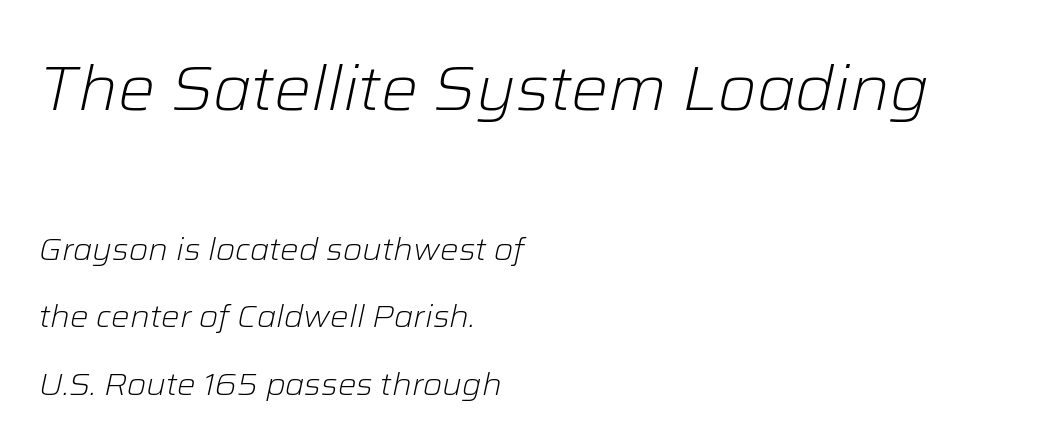
The image shows 62 px light type, italic (leaning right); set left-aligned, loose line spacing (2.18x), normal letter spacing, not underlined; the first (top) block is 2.0x larger; low stroke contrast and a medium x-height.
